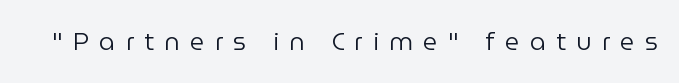
The typeface has the unassuming heft of standard copy or less. Glance below the letters and you will spot only blank space. Look at the tracking — it's clearly loosened, letters drifting apart. Posture: upright roman.
